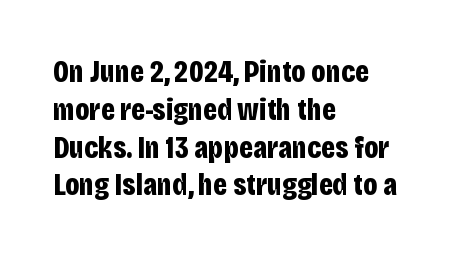
Q: Is the text bold? A: Yes.
Q: Is the text italic (slanted)? A: No, it is upright.
Q: Is the typeface a serif or a sans-serif typeface? A: Sans-serif.
Q: Is the text underlined? A: No.
Q: How is the paragraph aligned? A: Left-aligned.
Q: Is the spacing between letters normal or unusually wide? A: Normal.
Q: Width (condensed, normal, or wide)? A: Condensed.
Q: Stroke contrast? A: Low.
Q: x-height? A: Large.
Q: Monospaced? A: No.
